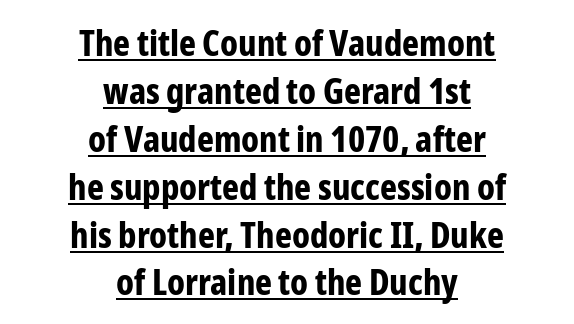
Q: Is the text bold? A: Yes.
Q: Is the text italic (slanted)? A: No, it is upright.
Q: Is the typeface a serif or a sans-serif typeface? A: Sans-serif.
Q: Is the text underlined? A: Yes.
Q: How is the paragraph aligned? A: Centered.
Q: Is the spacing between letters normal or unusually wide? A: Normal.
Q: Is the spacing between lines tight, normal or loose? A: Normal.
Q: Width (condensed, normal, or wide)? A: Condensed.
Q: Stroke contrast? A: Low.
Q: x-height? A: Medium.
Q: Monospaced? A: No.
